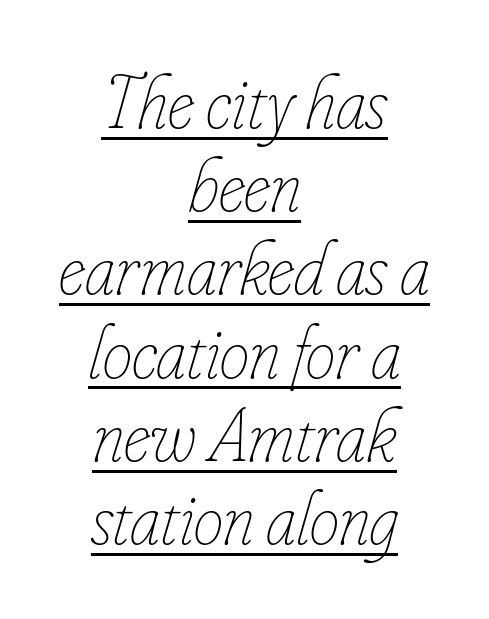
Q: Is the text bold? A: No.
Q: Is the text italic (slanted)? A: Yes, it leans right by about 16 degrees.
Q: Is the text underlined? A: Yes.
Q: How is the paragraph aligned? A: Centered.
Q: Is the spacing between letters normal or unusually wide? A: Normal.
Q: Is the spacing between lines tight, normal or loose? A: Tight.
Q: Width (condensed, normal, or wide)? A: Condensed.
Q: Stroke contrast? A: Low.
Q: x-height? A: Small.
Q: Monospaced? A: No.
